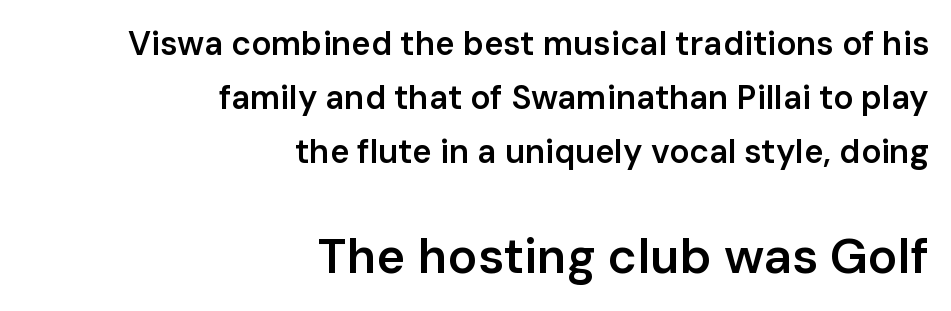
The image shows 49 px semibold sans-serif type, upright; set right-aligned, normal line spacing (1.64x), normal letter spacing, not underlined; the second (bottom) block is 1.48x larger; low stroke contrast and a medium x-height.
